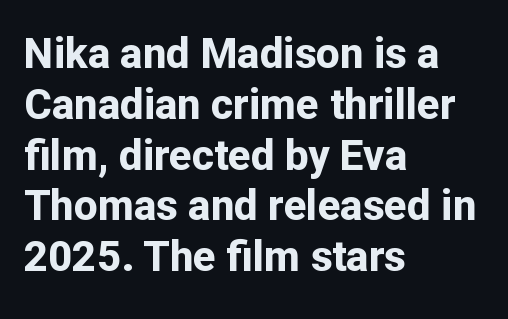
Glance below the letters and you will spot only blank space. Examine the stroke ends and you'll find no serifs. As a designer I'd log this as weight 700, bold. Unlike italic type, these characters show no tilt at all.
